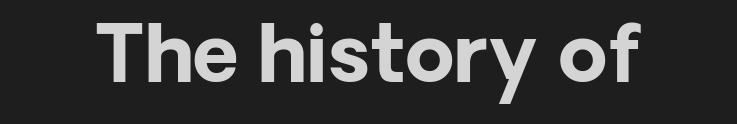
{"serif": "no", "italic": "no", "bold": "yes", "weight": "bold", "width": "normal", "stroke_contrast": "low", "x_height": "medium", "monospaced": "no", "underline": "no", "letter_spacing": "normal", "letter_spacing_em": 0.0, "glyph_px": 79}
